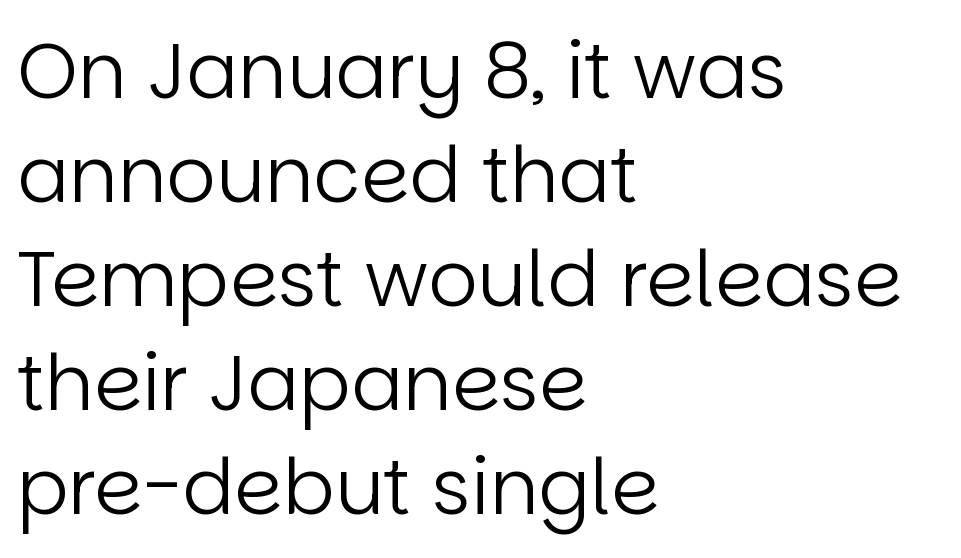
Q: Is the text bold? A: No.
Q: Is the text italic (slanted)? A: No, it is upright.
Q: Is the typeface a serif or a sans-serif typeface? A: Sans-serif.
Q: Is the text underlined? A: No.
Q: How is the paragraph aligned? A: Left-aligned.
Q: Is the spacing between letters normal or unusually wide? A: Normal.
Q: Is the spacing between lines tight, normal or loose? A: Normal.
Q: Width (condensed, normal, or wide)? A: Normal.
Q: Stroke contrast? A: Low.
Q: x-height? A: Large.
Q: Monospaced? A: No.
